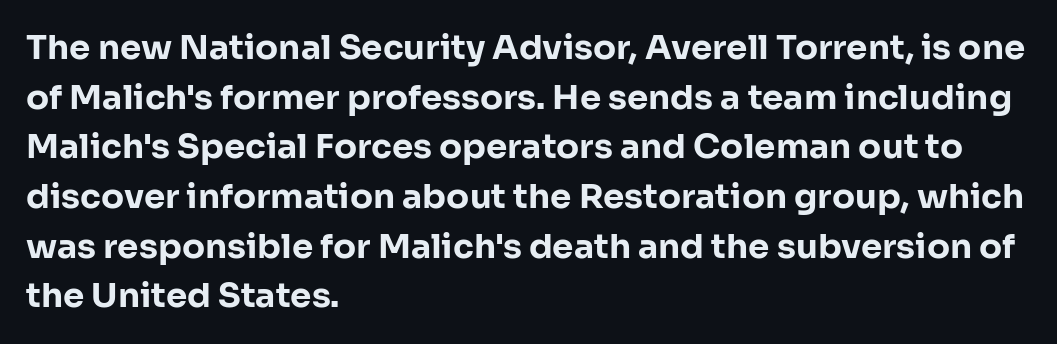
The image shows 34 px bold sans-serif type, upright; set left-aligned, normal line spacing (1.46x), normal letter spacing, not underlined; low stroke contrast and a medium x-height.
